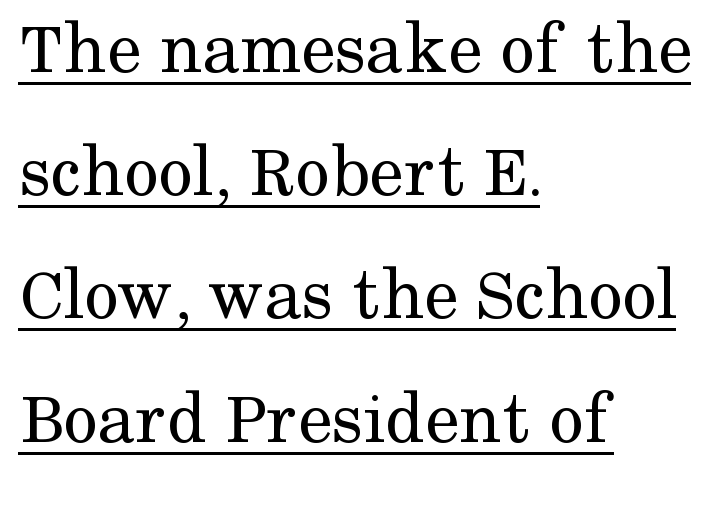
The image shows 77 px regular-weight serif type, upright; set left-aligned, normal line spacing (1.6x), normal letter spacing, underlined; medium stroke contrast and a medium x-height.
